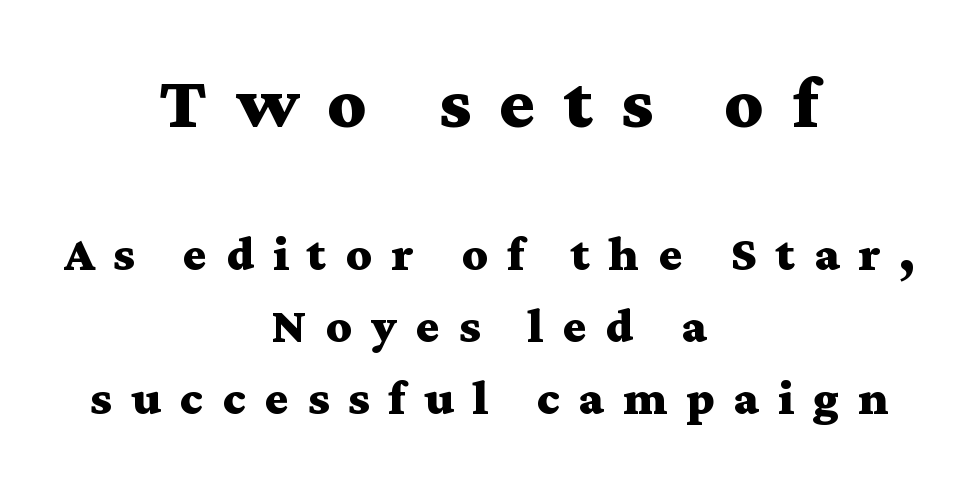
You can tell from the footed stems that serif type was used. Which of the two is more prominent by size? The first, at the top. The line texture is sparse and dotted thanks to wide tracking. Bold? Absolutely — the strokes are thick and heavy. Honestly, there is no underline to notice here at all.
